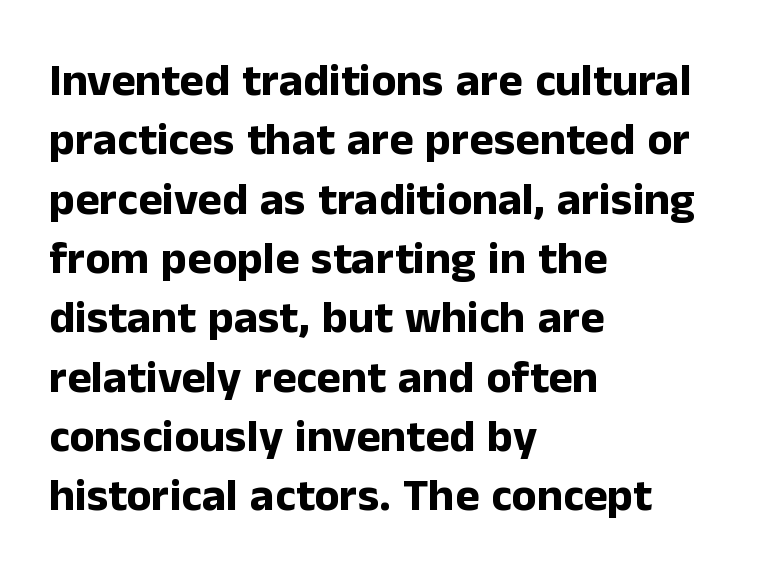
{"serif": "no", "italic": "no", "bold": "yes", "weight": "bold", "width": "normal", "stroke_contrast": "low", "x_height": "medium", "monospaced": "no", "underline": "no", "align": "left", "line_spacing": "normal", "line_spacing_ratio": 1.29, "letter_spacing": "normal", "letter_spacing_em": 0.0, "glyph_px": 46}
